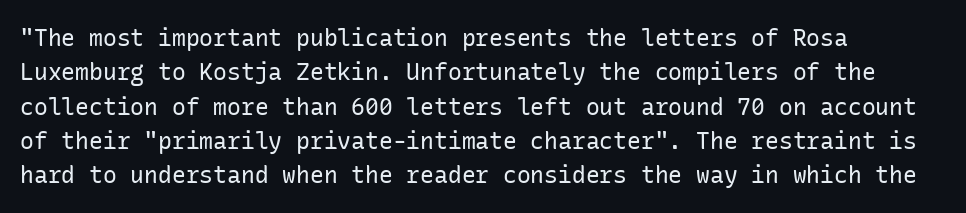
The vertical gap from one line to the next is medium. These lines were composed using upright roman letters. Horizontal alignment here is leftward, the default for most running prose. The gaps between neighbouring characters are ordinary and unremarkable. Weight: regular or lighter.
